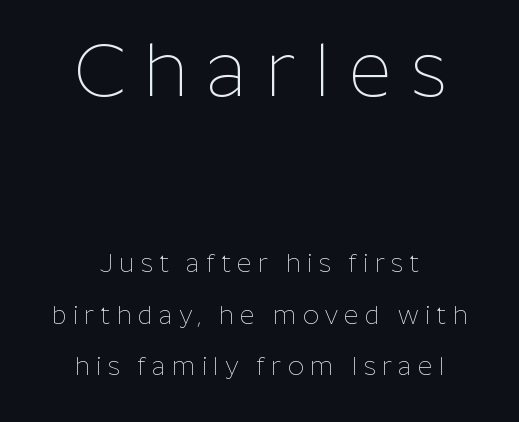
Underlining? Definitely not there. The leading is generous, giving the passage an open texture. Does the type have serifs? No, each stem ends abruptly. Do the characters align in a grid? No, the font is proportional. Inter-character spacing is expanded well beyond the font's built-in metrics. The more generous point size was reserved for the upper chunk.
